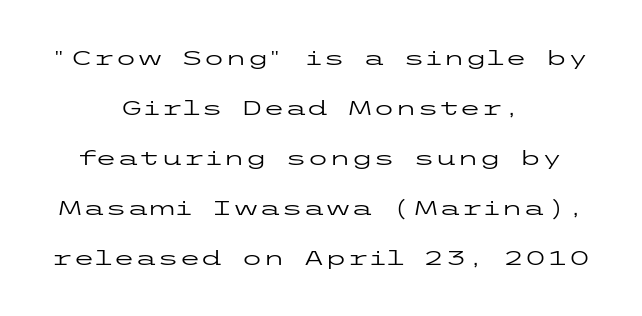
{"italic": "no", "bold": "no", "underline": "no", "align": "center", "line_spacing": "loose", "line_spacing_ratio": 2.5, "letter_spacing": "normal", "letter_spacing_em": 0.0, "glyph_px": 20}
